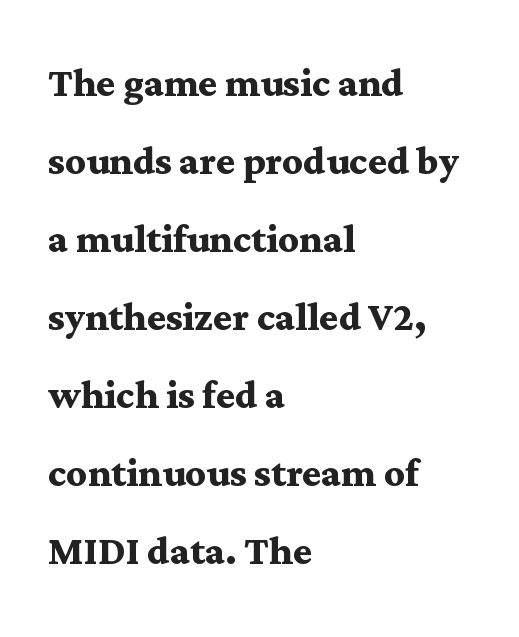
{"serif": "yes", "italic": "no", "bold": "yes", "weight": "semibold", "width": "wide", "stroke_contrast": "medium", "x_height": "medium", "monospaced": "no", "underline": "no", "align": "left", "line_spacing": "normal", "line_spacing_ratio": 1.56, "letter_spacing": "normal", "letter_spacing_em": 0.0, "glyph_px": 50}
